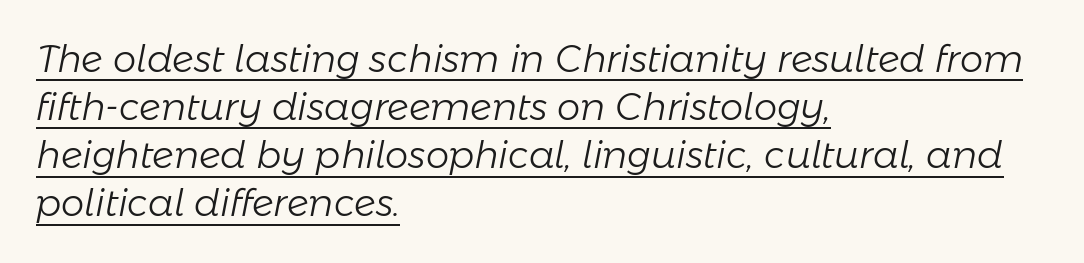
A typesetter would mark this as italic. The line texture is even and compact thanks to regular tracking. Heaviness? Minimal to ordinary, like unemphasized prose. The sample's only ornament is a line tracing under the words.
